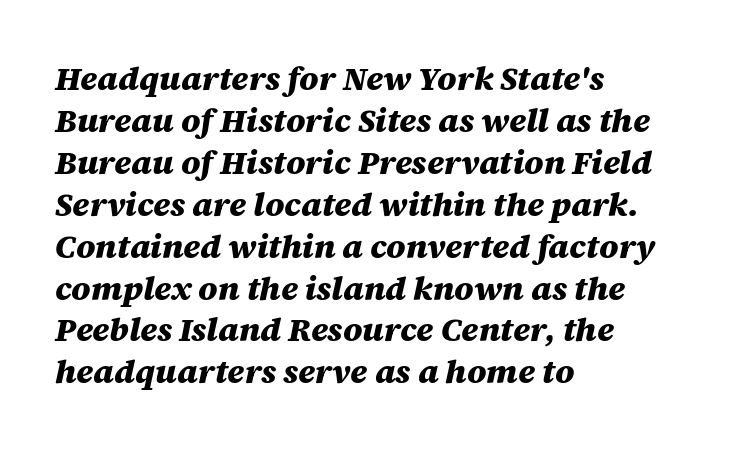
A normal amount of white space separates one row of letters from the next. The passage shown is typed in a proportional face where columns would drift. The typesetter chose a ragged-right arrangement here. Unmarked baselines from the first word to the last. The font's italic variant was chosen for this text. The face used here is rendered with its standard letterfit.
